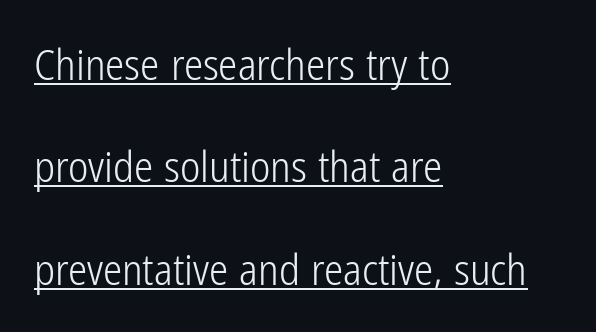
{"serif": "no", "italic": "no", "bold": "no", "weight": "light", "width": "condensed", "stroke_contrast": "low", "x_height": "medium", "monospaced": "no", "underline": "yes", "align": "left", "line_spacing": "loose", "line_spacing_ratio": 2.38, "letter_spacing": "normal", "letter_spacing_em": 0.0, "glyph_px": 43}
